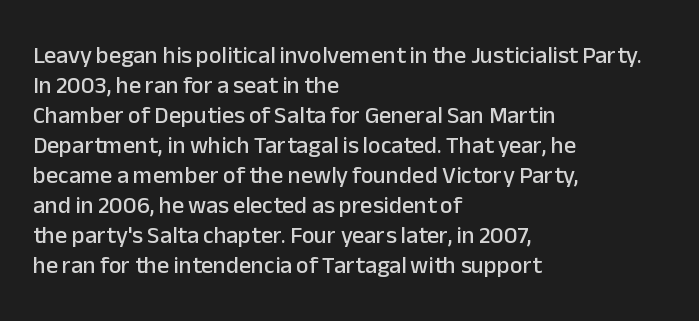
Q: Is the text italic (slanted)? A: No, it is upright.
Q: Is the text underlined? A: No.
Q: How is the paragraph aligned? A: Left-aligned.
Q: Is the spacing between letters normal or unusually wide? A: Normal.
Q: Is the spacing between lines tight, normal or loose? A: Normal.
